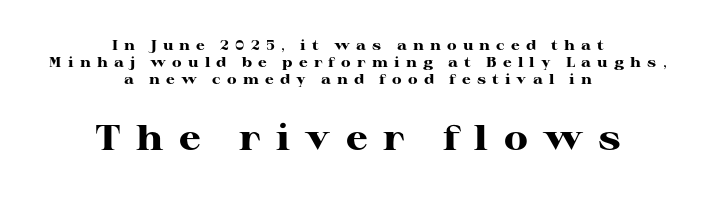
Q: Is the text bold? A: Yes.
Q: Is the text italic (slanted)? A: No, it is upright.
Q: Is the typeface a serif or a sans-serif typeface? A: Serif.
Q: Is the text underlined? A: No.
Q: How is the paragraph aligned? A: Centered.
Q: Is the spacing between letters normal or unusually wide? A: Unusually wide.
Q: Which block of text is set in a larger size, the first (top) or the second (bottom)? A: The second (bottom) one.
Q: Width (condensed, normal, or wide)? A: Wide.
Q: Stroke contrast? A: High.
Q: x-height? A: Medium.
Q: Monospaced? A: No.
